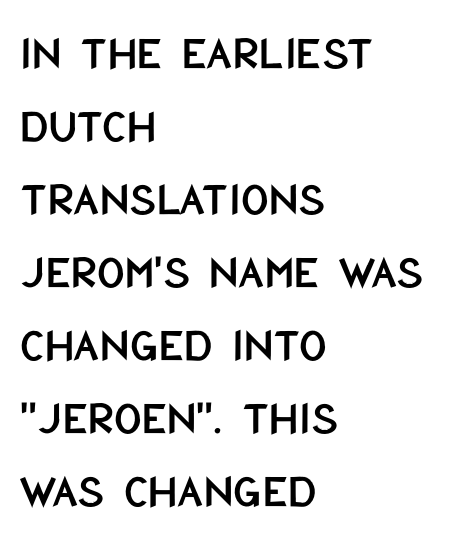
Q: Is the text italic (slanted)? A: No, it is upright.
Q: Is the typeface a serif or a sans-serif typeface? A: Sans-serif.
Q: Is the text underlined? A: No.
Q: How is the paragraph aligned? A: Left-aligned.
Q: Is the spacing between letters normal or unusually wide? A: Normal.
Q: Is the spacing between lines tight, normal or loose? A: Normal.
Q: Width (condensed, normal, or wide)? A: Condensed.
Q: Stroke contrast? A: Low.
Q: x-height? A: Large.
Q: Monospaced? A: No.
